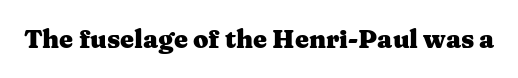
Q: Is the text bold? A: Yes.
Q: Is the text italic (slanted)? A: No, it is upright.
Q: Is the text underlined? A: No.
Q: Is the spacing between letters normal or unusually wide? A: Normal.
